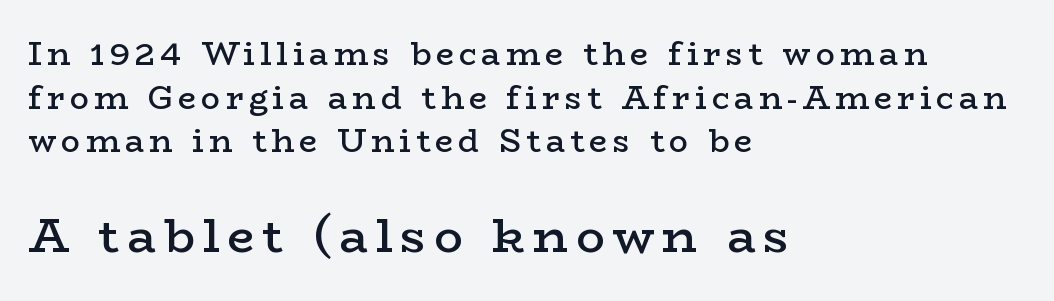
A clean baseline with only descenders dipping below it. This sample has the flowing, uneven cadence of proportional lettering. On the weight axis this lands at semibold, roughly 600. The text was rendered using a seriffed face with decorative stroke endings. Typesetter's note — lower block bumped up in size, upper block left smaller.
